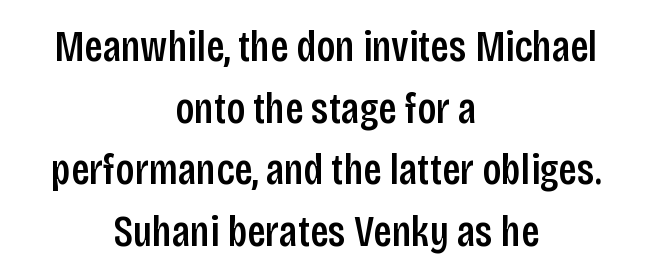
The image shows 44 px condensed sans-serif type, upright; set centered, normal line spacing (1.4x), normal letter spacing, not underlined; low stroke contrast and a large x-height.
